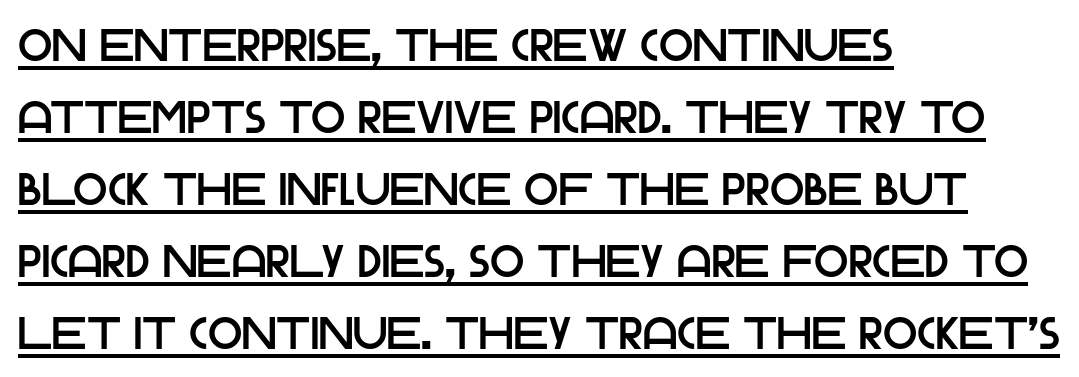
Q: Is the text italic (slanted)? A: No, it is upright.
Q: Is the typeface a serif or a sans-serif typeface? A: Sans-serif.
Q: Is the text underlined? A: Yes.
Q: How is the paragraph aligned? A: Left-aligned.
Q: Is the spacing between letters normal or unusually wide? A: Normal.
Q: Is the spacing between lines tight, normal or loose? A: Normal.
Q: Width (condensed, normal, or wide)? A: Normal.
Q: Stroke contrast? A: Low.
Q: x-height? A: Large.
Q: Monospaced? A: No.
